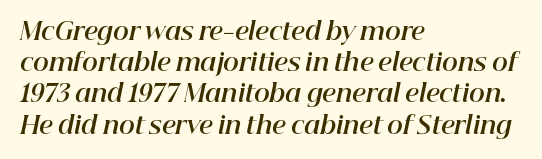
The image shows 24 px bold type, italic (leaning right); set left-aligned, normal line spacing (1.3x), normal letter spacing, not underlined.
